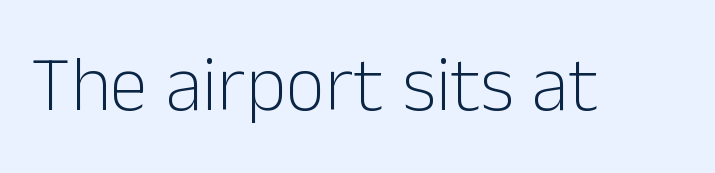
{"serif": "no", "italic": "no", "bold": "no", "weight": "light", "width": "normal", "stroke_contrast": "low", "x_height": "medium", "monospaced": "no", "underline": "no", "letter_spacing": "normal", "letter_spacing_em": 0.0, "glyph_px": 77}
